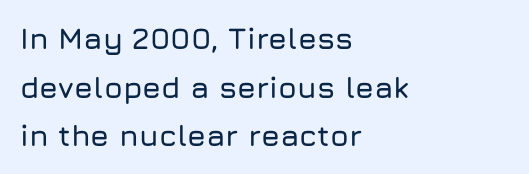
What kind of face is this? One without serifs — a sans. You can tell it's not italic because the verticals are truly vertical. Glyph-to-glyph distance matches everyday printed text. Decoration check: the copy has no underline.
